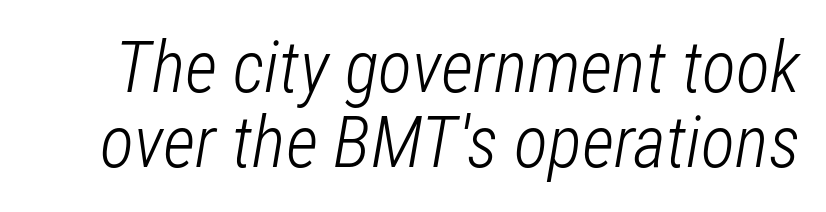
Honestly, the rows look squashed on top of each other. Italic: yes, the glyphs are oblique. Character widths vary here, with narrow letters taking less room than wide ones. The face used here is rendered with its standard letterfit.
